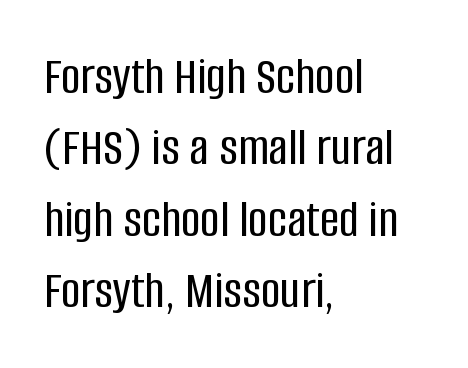
{"serif": "no", "italic": "no", "width": "condensed", "stroke_contrast": "low", "x_height": "large", "monospaced": "no", "underline": "no", "align": "left", "line_spacing": "normal", "line_spacing_ratio": 1.32, "letter_spacing": "normal", "letter_spacing_em": 0.0, "glyph_px": 54}
